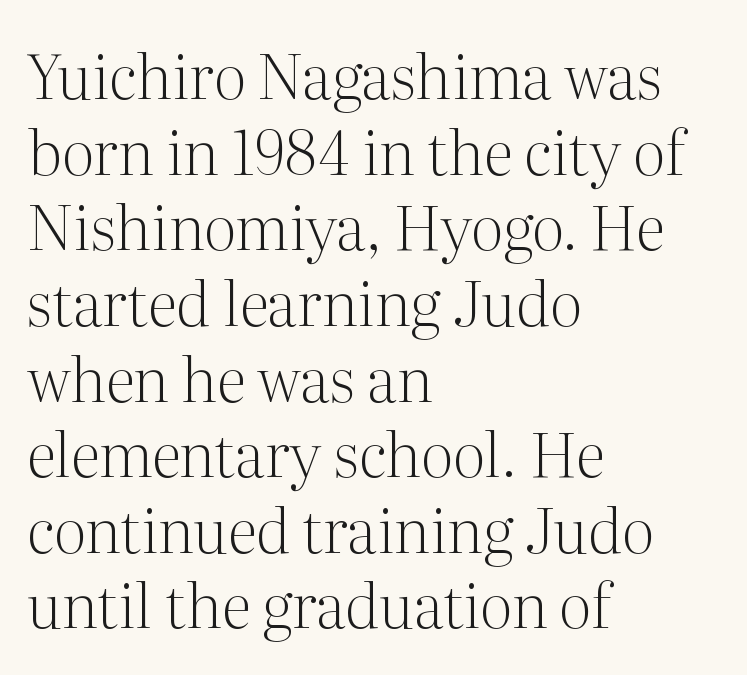
Is this a fixed-width face? No — the glyphs have proportional, varying widths. Lines of text with bare space underneath. The typesetting does not lean heavy: it is not bold. The ragged edge is on the right, which tells us the setting is flush left.
